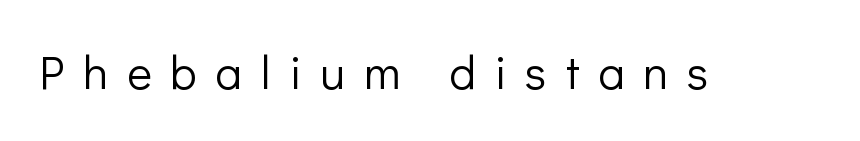
Q: Is the text bold? A: No.
Q: Is the text italic (slanted)? A: No, it is upright.
Q: Is the typeface a serif or a sans-serif typeface? A: Sans-serif.
Q: Is the text underlined? A: No.
Q: Is the spacing between letters normal or unusually wide? A: Unusually wide.
Q: Width (condensed, normal, or wide)? A: Normal.
Q: Stroke contrast? A: Low.
Q: x-height? A: Medium.
Q: Monospaced? A: No.
